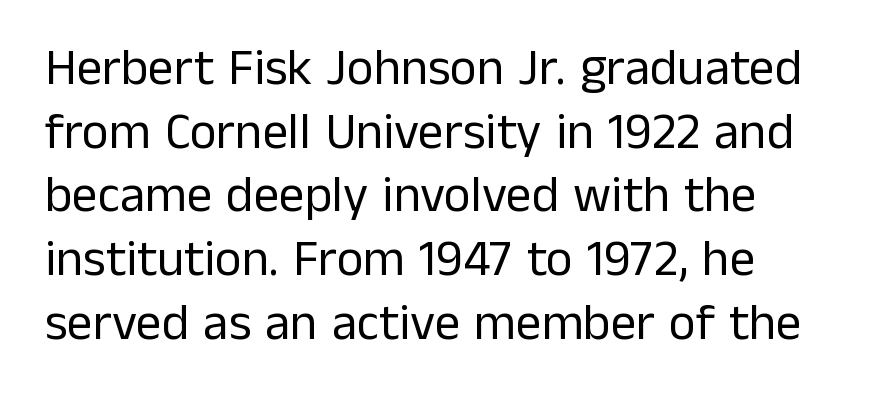
The image shows 51 px regular-weight sans-serif type, upright; set left-aligned, normal line spacing (1.25x), normal letter spacing, not underlined; low stroke contrast and a medium x-height.
